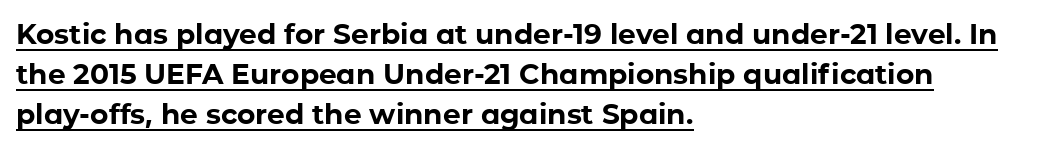
Unlike italic type, these characters show no tilt at all. Thick stems and heavy bowls — unmistakably bold. The rendering uses a moderate line-height, typical for paragraphs. Each line of the rendering has a horizontal stroke beneath the glyphs.
